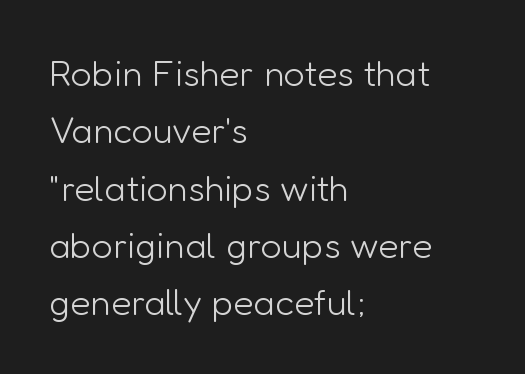
Q: Is the text bold? A: No.
Q: Is the text italic (slanted)? A: No, it is upright.
Q: Is the typeface a serif or a sans-serif typeface? A: Sans-serif.
Q: Is the text underlined? A: No.
Q: How is the paragraph aligned? A: Left-aligned.
Q: Is the spacing between letters normal or unusually wide? A: Normal.
Q: Is the spacing between lines tight, normal or loose? A: Normal.
Q: Width (condensed, normal, or wide)? A: Normal.
Q: Stroke contrast? A: Low.
Q: x-height? A: Medium.
Q: Monospaced? A: No.
